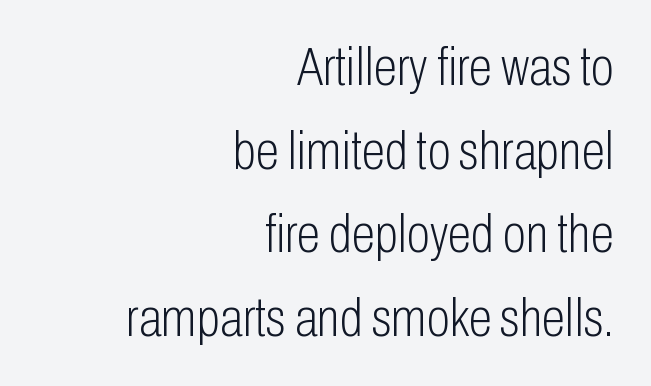
{"serif": "no", "italic": "no", "bold": "no", "weight": "light", "width": "condensed", "stroke_contrast": "low", "x_height": "medium", "monospaced": "no", "underline": "no", "align": "right", "line_spacing": "normal", "line_spacing_ratio": 1.55, "letter_spacing": "normal", "letter_spacing_em": 0.0, "glyph_px": 54}
